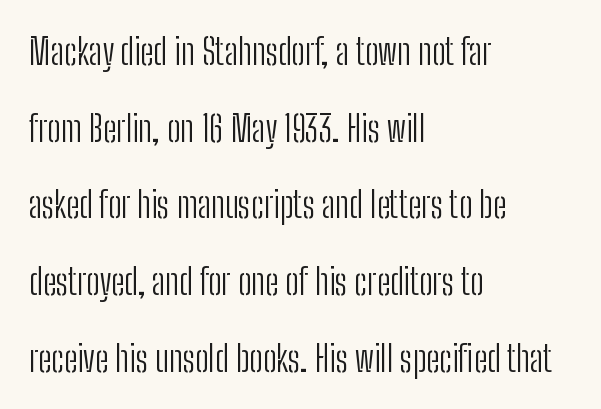
{"serif": "no", "italic": "no", "bold": "no", "weight": "light", "width": "condensed", "stroke_contrast": "low", "x_height": "medium", "monospaced": "no", "underline": "no", "align": "left", "line_spacing": "loose", "line_spacing_ratio": 2.13, "letter_spacing": "normal", "letter_spacing_em": 0.0, "glyph_px": 36}
